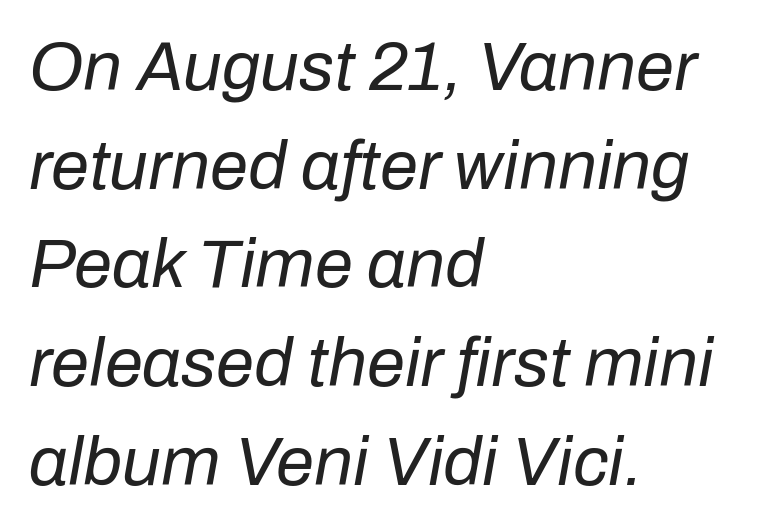
{"italic": "yes", "lean": "right", "slant_degrees": 10, "bold": "no", "weight": "regular", "width": "normal", "stroke_contrast": "low", "x_height": "medium", "monospaced": "no", "underline": "no", "align": "left", "line_spacing": "normal", "line_spacing_ratio": 1.43, "letter_spacing": "normal", "letter_spacing_em": 0.0, "glyph_px": 69}
